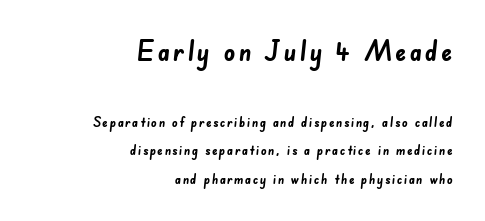
Each new line begins a long way beneath the previous one. Is this a fixed-width face? No — the glyphs have proportional, varying widths. The compositor pushed each line to the right boundary. Type size steps down from the first block to the second.
